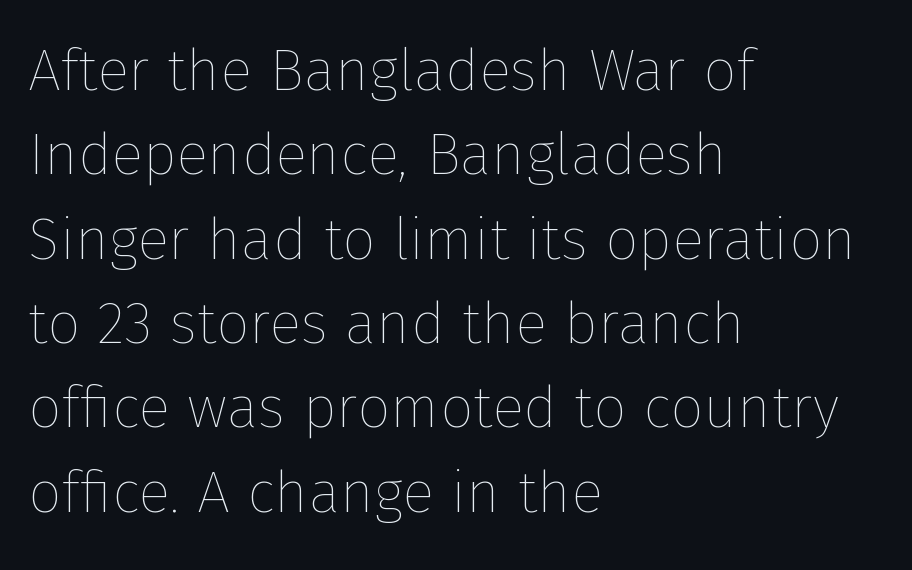
Layout note: lines flush left. This is the regular roman posture of the typeface. This sample has the flowing, uneven cadence of proportional lettering. No letter is thick-stroked: the sample isn't bold. Regarding leading, the lines here are spaced in the standard way. Type without underlining.
